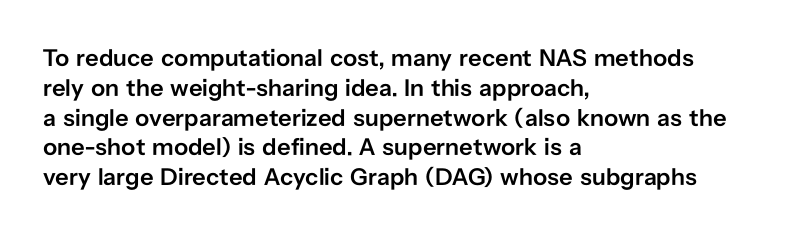
{"italic": "no", "bold": "semi", "underline": "no", "align": "left", "line_spacing_ratio": 1.24, "letter_spacing": "normal", "letter_spacing_em": 0.0, "glyph_px": 24}
